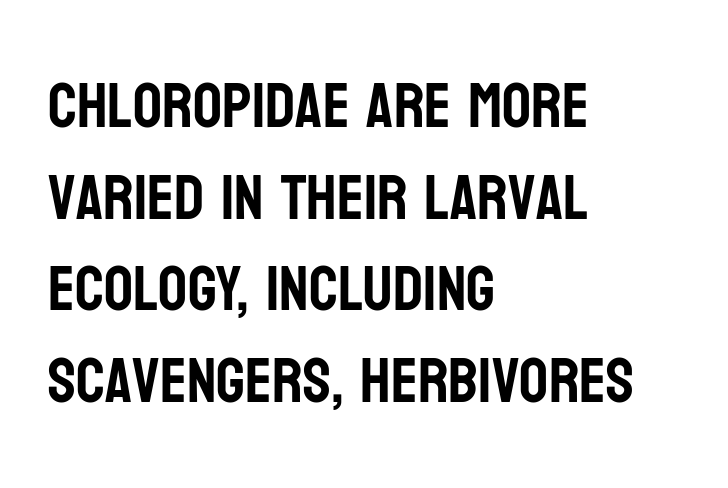
The image shows 64 px condensed sans-serif type, upright; set left-aligned, normal line spacing (1.43x), normal letter spacing, not underlined; low stroke contrast and a large x-height.
